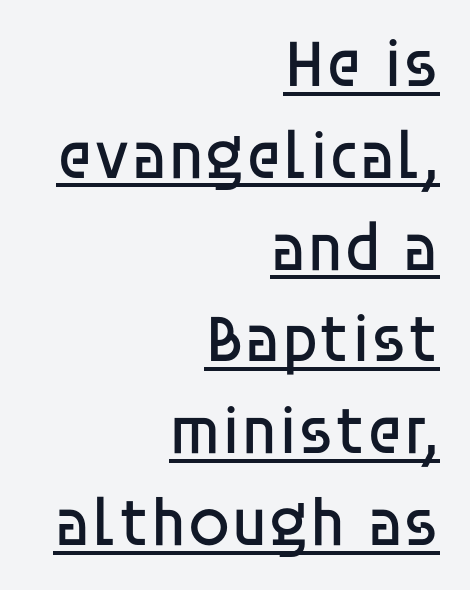
The image shows 68 px regular-weight sans-serif type, upright; set right-aligned, normal line spacing (1.35x), normal letter spacing, underlined; low stroke contrast and a large x-height.
